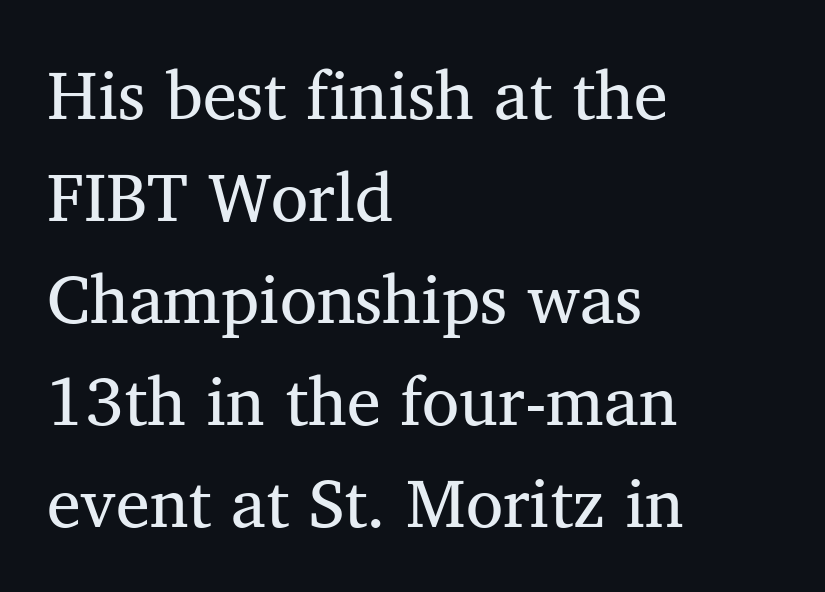
Q: Is the text bold? A: No.
Q: Is the typeface a serif or a sans-serif typeface? A: Serif.
Q: Is the text underlined? A: No.
Q: How is the paragraph aligned? A: Left-aligned.
Q: Is the spacing between letters normal or unusually wide? A: Normal.
Q: Is the spacing between lines tight, normal or loose? A: Normal.
Q: Width (condensed, normal, or wide)? A: Normal.
Q: Stroke contrast? A: Medium.
Q: x-height? A: Medium.
Q: Monospaced? A: No.
